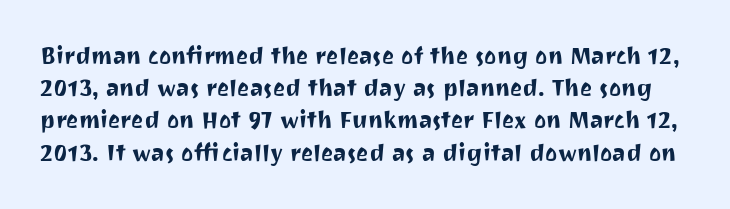
The image shows 23 px text type, upright; set normal line spacing (1.4x), normal letter spacing, not underlined.
